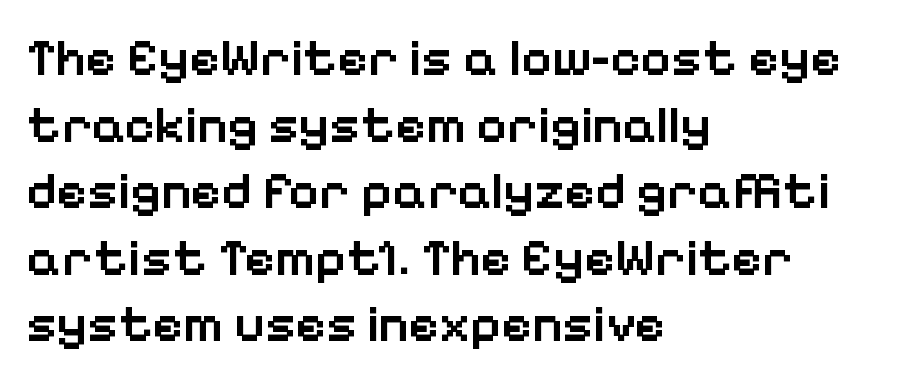
Q: Is the text bold? A: Semi-bold.
Q: Is the text italic (slanted)? A: No, it is upright.
Q: Is the typeface a serif or a sans-serif typeface? A: Sans-serif.
Q: Is the text underlined? A: No.
Q: How is the paragraph aligned? A: Left-aligned.
Q: Is the spacing between letters normal or unusually wide? A: Normal.
Q: Is the spacing between lines tight, normal or loose? A: Normal.
Q: Width (condensed, normal, or wide)? A: Normal.
Q: Stroke contrast? A: Low.
Q: x-height? A: Medium.
Q: Monospaced? A: No.
